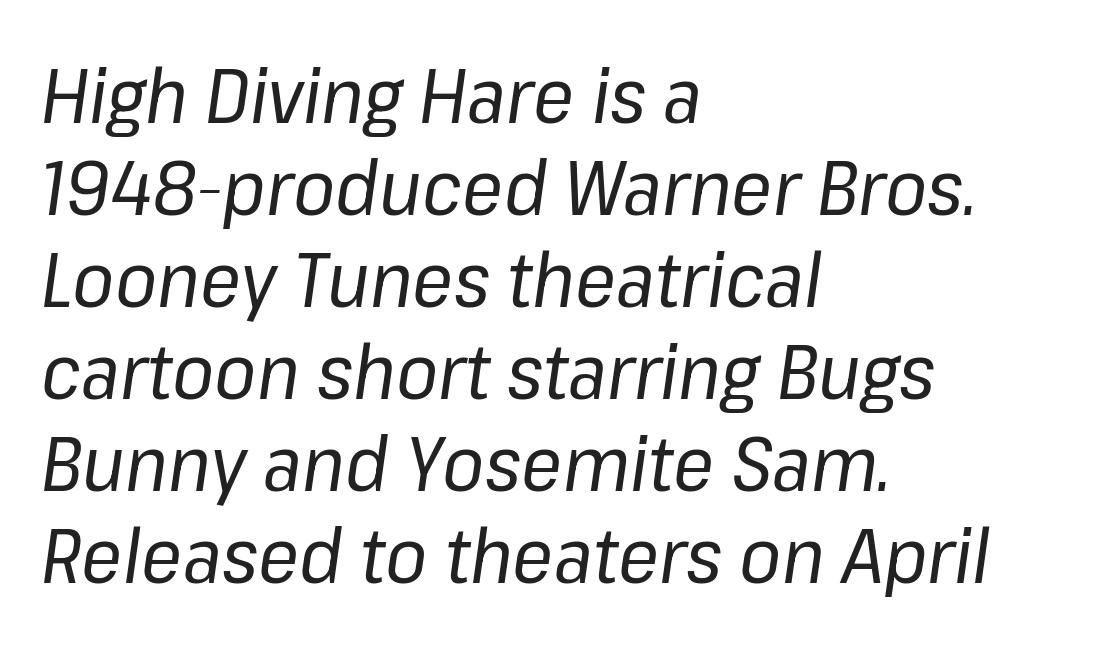
The rendering uses natural spacing where letterforms have individual widths. Quick note: underline off. This is not heavy type; no bold has been used. Compared with ordinary roman type, these characters are visibly tilted. Inter-character spacing is left at the font's built-in metrics.
